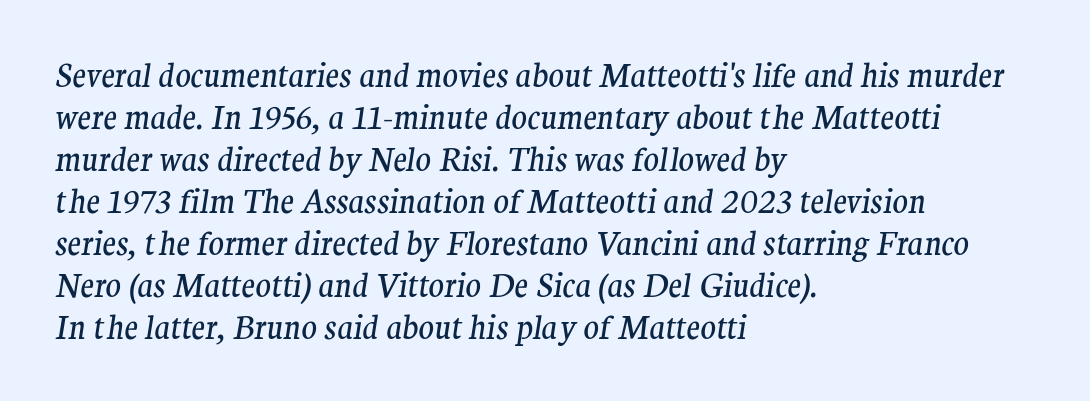
{"serif": "yes", "italic": "yes", "lean": "right", "slant_degrees": 9, "bold": "no", "weight": "regular", "width": "normal", "stroke_contrast": "medium", "x_height": "medium", "monospaced": "no", "underline": "no", "align": "left", "line_spacing": "normal", "line_spacing_ratio": 1.31, "letter_spacing": "normal", "letter_spacing_em": 0.0, "glyph_px": 32}
